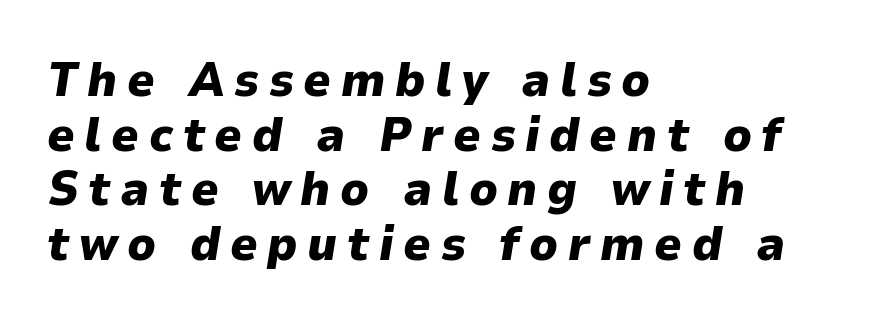
Q: Is the text bold? A: Yes.
Q: Is the text italic (slanted)? A: Yes, it leans right by about 9 degrees.
Q: Is the text underlined? A: No.
Q: How is the paragraph aligned? A: Left-aligned.
Q: Is the spacing between letters normal or unusually wide? A: Unusually wide.
Q: Is the spacing between lines tight, normal or loose? A: Tight.
Q: Width (condensed, normal, or wide)? A: Normal.
Q: Stroke contrast? A: Low.
Q: x-height? A: Medium.
Q: Monospaced? A: No.
